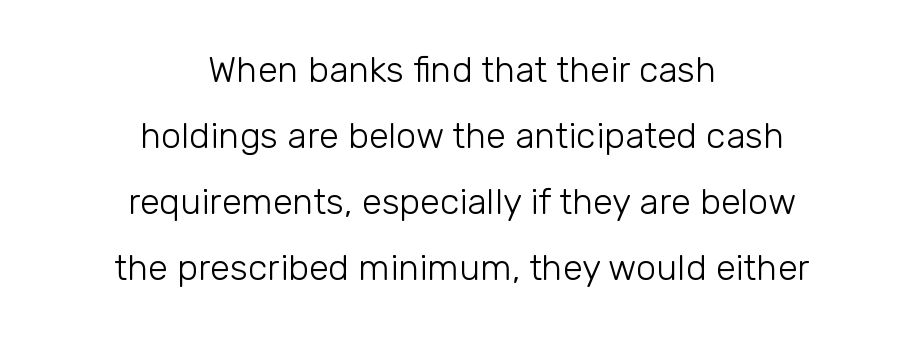
The image shows 36 px light sans-serif type, upright; set centered, line spacing 1.83x, normal letter spacing, not underlined; low stroke contrast and a medium x-height.
